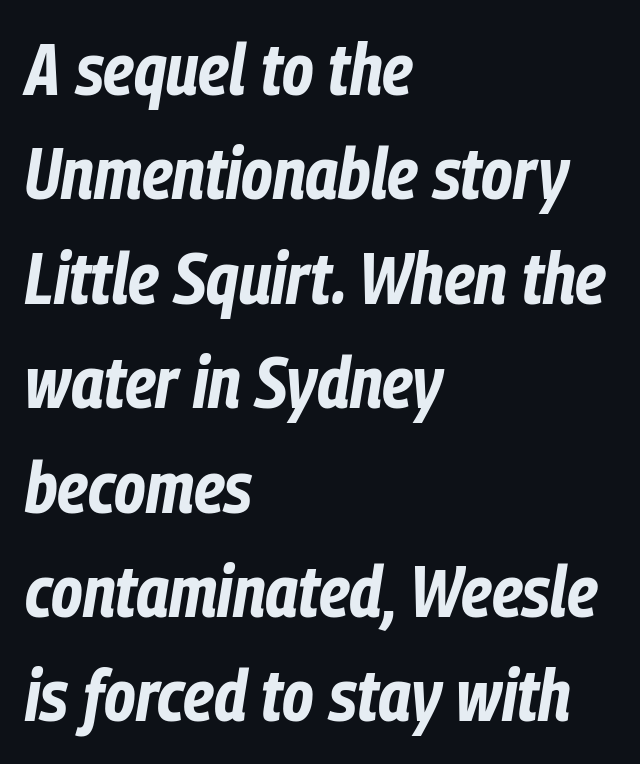
Q: Is the text bold? A: Yes.
Q: Is the text italic (slanted)? A: Yes, it leans right by about 9 degrees.
Q: Is the text underlined? A: No.
Q: How is the paragraph aligned? A: Left-aligned.
Q: Is the spacing between letters normal or unusually wide? A: Normal.
Q: Is the spacing between lines tight, normal or loose? A: Normal.
Q: Width (condensed, normal, or wide)? A: Condensed.
Q: Stroke contrast? A: Low.
Q: x-height? A: Medium.
Q: Monospaced? A: No.
